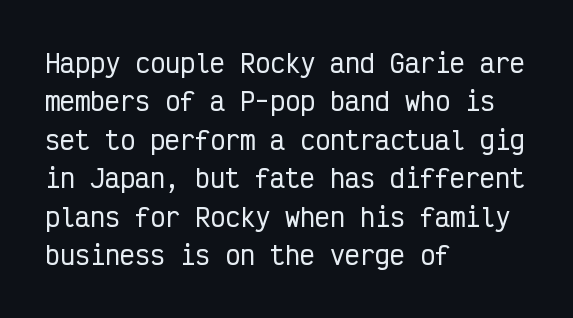
{"italic": "no", "underline": "no", "align": "left", "line_spacing": "normal", "line_spacing_ratio": 1.54, "letter_spacing": "normal", "letter_spacing_em": 0.0, "glyph_px": 25}
